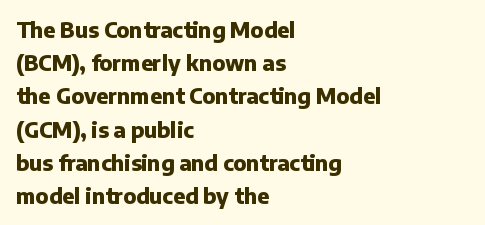
Q: Is the text bold? A: Yes.
Q: Is the text italic (slanted)? A: No, it is upright.
Q: Is the text underlined? A: No.
Q: How is the paragraph aligned? A: Left-aligned.
Q: Is the spacing between letters normal or unusually wide? A: Normal.
Q: Is the spacing between lines tight, normal or loose? A: Normal.
